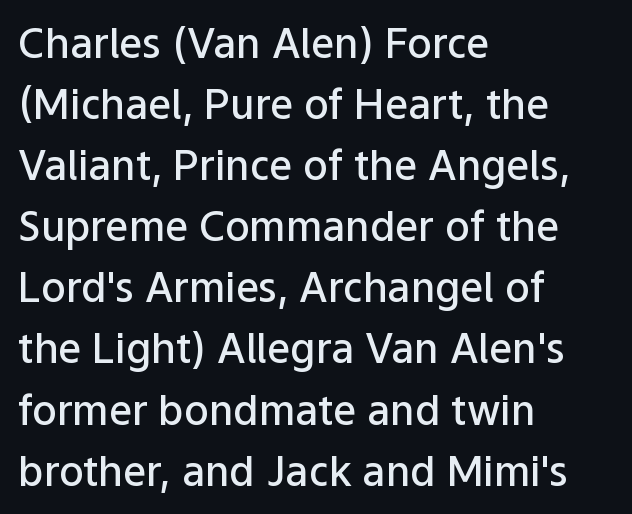
The image shows 41 px semibold sans-serif type, upright; set left-aligned, normal line spacing (1.49x), normal letter spacing, not underlined; low stroke contrast and a medium x-height.
